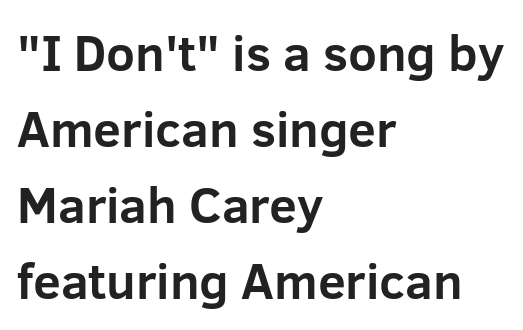
The letterforms sit shoulder to shoulder at normal distance. Underline: absent. The paragraph has a hard left edge and a soft right edge. Rows of type keep a routine distance in the vertical direction. Character widths vary here, with narrow letters taking less room than wide ones.
